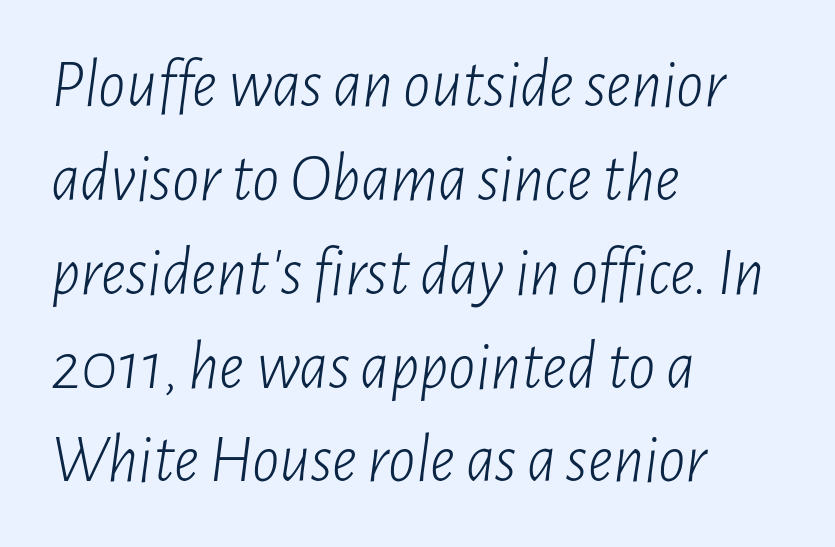
The image shows 68 px light, condensed type, italic (leaning right); set left-aligned, normal line spacing (1.38x), normal letter spacing, not underlined; low stroke contrast and a medium x-height.
